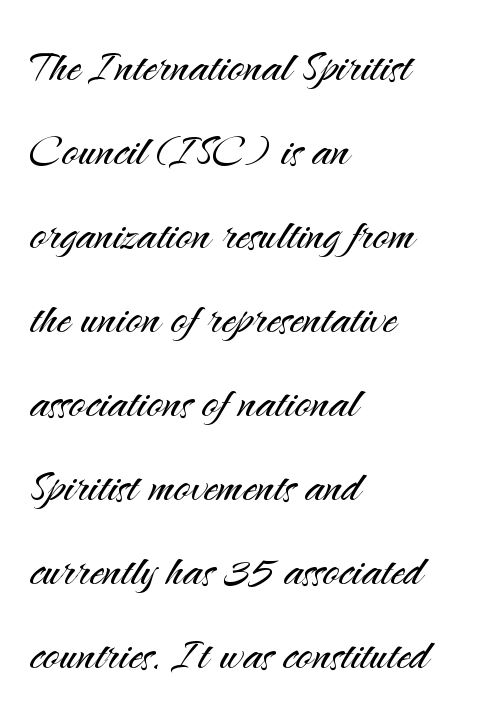
{"serif": "no", "bold": "no", "weight": "light", "width": "normal", "stroke_contrast": "medium", "x_height": "small", "monospaced": "no", "underline": "no", "align": "left", "line_spacing": "normal", "line_spacing_ratio": 1.5, "letter_spacing": "normal", "letter_spacing_em": 0.0, "glyph_px": 56}
